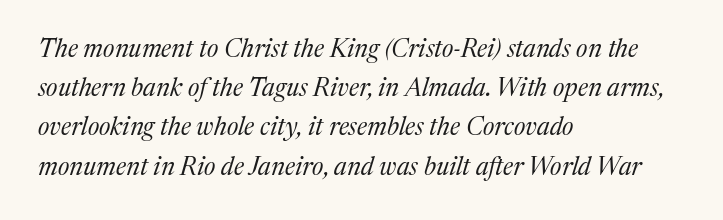
The image shows 25 px text type, italic (leaning right); set left-aligned, normal line spacing (1.57x), normal letter spacing, not underlined.
